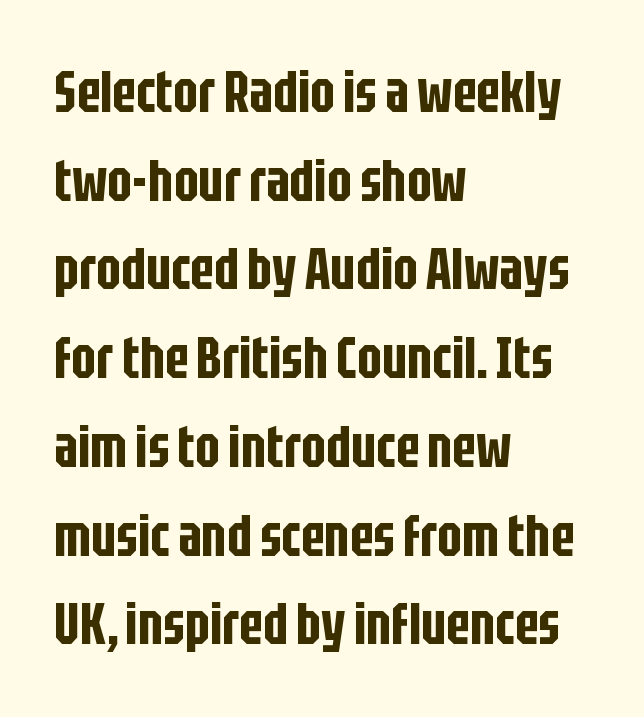
This sample keeps an unexceptional amount of space between lines. Varying glyph widths throughout — classic text-font behaviour. Observe the absence of serifs on each vertical stroke in this sample. Each row of text sits above clean, open space. Do the letters lean? They stand straight.
